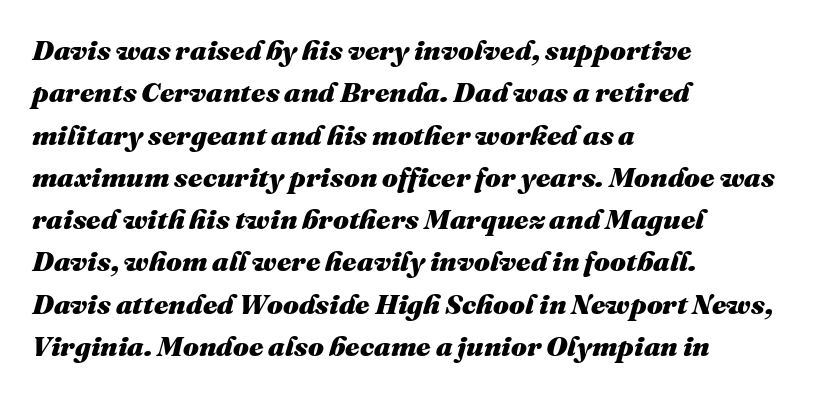
The image shows 28 px heavy type, italic (leaning right); set left-aligned, normal line spacing (1.51x), normal letter spacing, not underlined; medium stroke contrast and a medium x-height.
